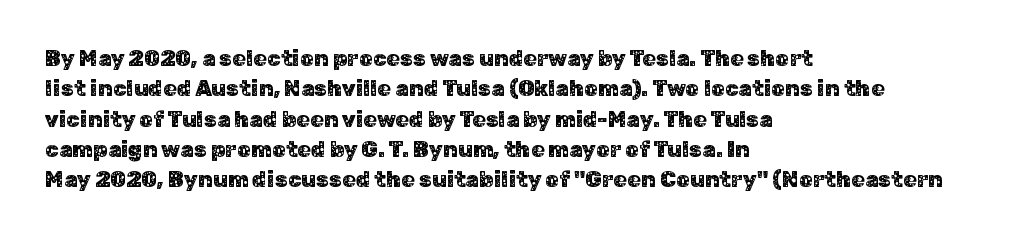
{"italic": "no", "underline": "no", "align": "left", "line_spacing": "normal", "line_spacing_ratio": 1.38, "letter_spacing": "normal", "letter_spacing_em": 0.0, "glyph_px": 22}
